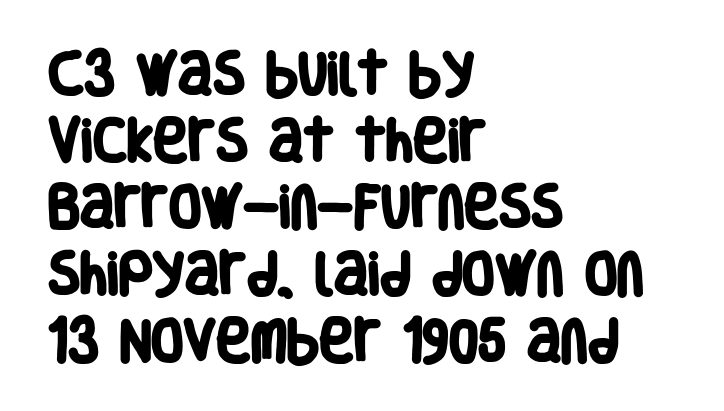
Q: Is the text bold? A: Yes.
Q: Is the typeface a serif or a sans-serif typeface? A: Sans-serif.
Q: Is the text underlined? A: No.
Q: How is the paragraph aligned? A: Left-aligned.
Q: Is the spacing between letters normal or unusually wide? A: Normal.
Q: Is the spacing between lines tight, normal or loose? A: Normal.
Q: Width (condensed, normal, or wide)? A: Condensed.
Q: Stroke contrast? A: Low.
Q: x-height? A: Large.
Q: Monospaced? A: No.
